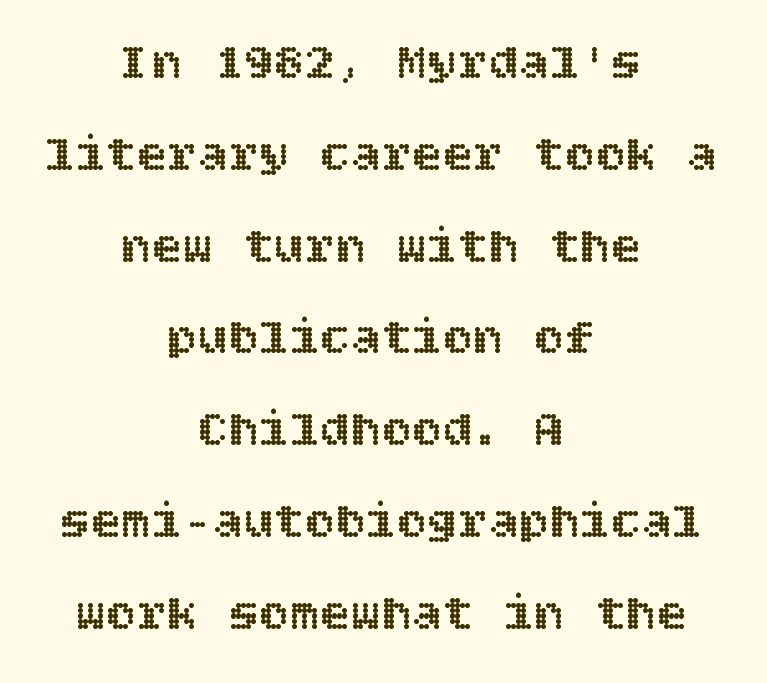
Q: Is the text italic (slanted)? A: No, it is upright.
Q: Is the text underlined? A: No.
Q: How is the paragraph aligned? A: Centered.
Q: Is the spacing between letters normal or unusually wide? A: Normal.
Q: Width (condensed, normal, or wide)? A: Normal.
Q: x-height? A: Large.
